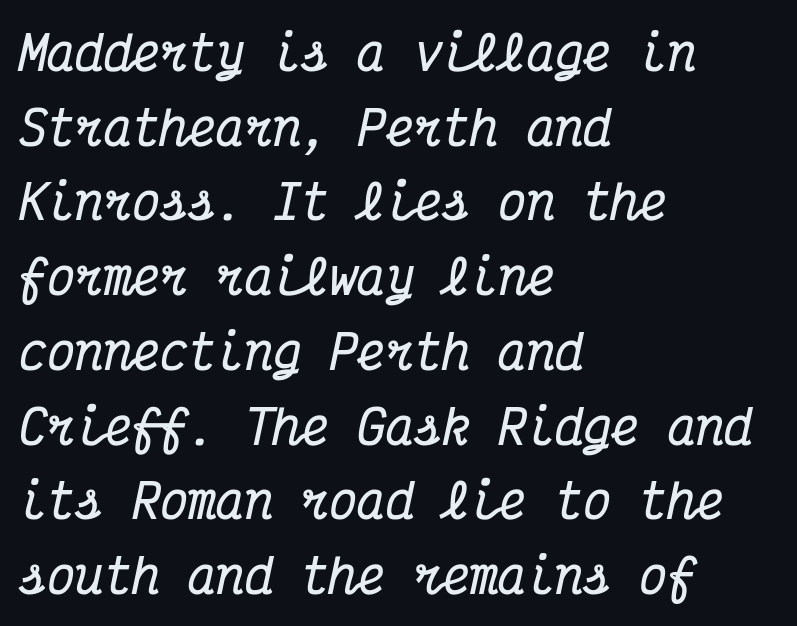
Only glyphs here, with clear space below each row. Serif or sans? Serif — the stroke terminals have little feet. This is oblique type, the kind used for emphasis or titles. Horizontal bands of white between lines are of average thickness. A typesetter would call this monospace, since all characters share one set width.
